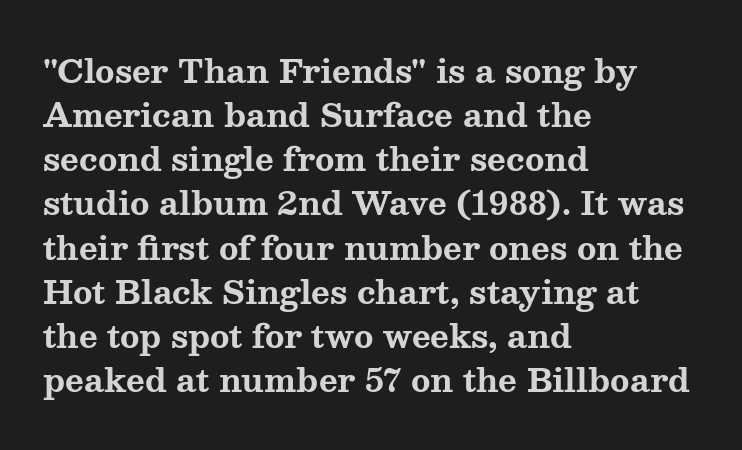
The image shows 32 px bold, wide serif type, upright; set left-aligned, normal line spacing (1.38x), normal letter spacing, not underlined; medium stroke contrast and a medium x-height.
